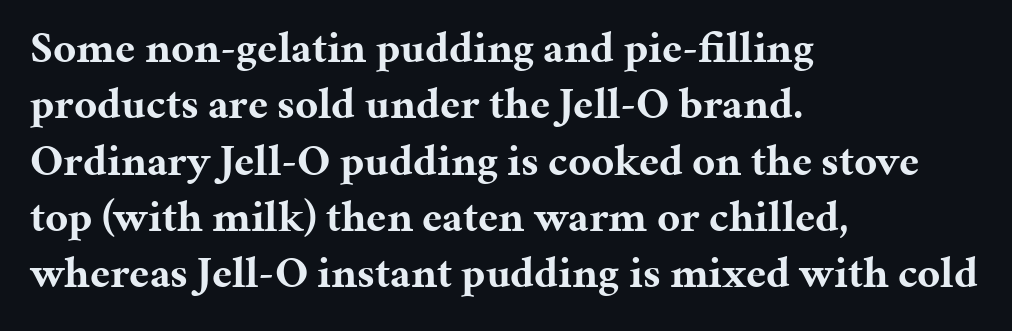
Q: Is the text bold? A: Yes.
Q: Is the text italic (slanted)? A: No, it is upright.
Q: Is the typeface a serif or a sans-serif typeface? A: Serif.
Q: Is the text underlined? A: No.
Q: How is the paragraph aligned? A: Left-aligned.
Q: Is the spacing between letters normal or unusually wide? A: Normal.
Q: Is the spacing between lines tight, normal or loose? A: Normal.
Q: Width (condensed, normal, or wide)? A: Normal.
Q: Stroke contrast? A: Medium.
Q: x-height? A: Medium.
Q: Monospaced? A: No.
